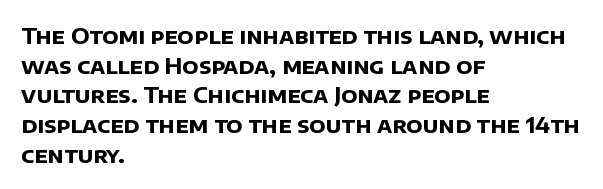
{"bold": "yes", "underline": "no", "align": "left", "line_spacing": "normal", "line_spacing_ratio": 1.35, "letter_spacing": "normal", "letter_spacing_em": 0.0, "glyph_px": 22}
